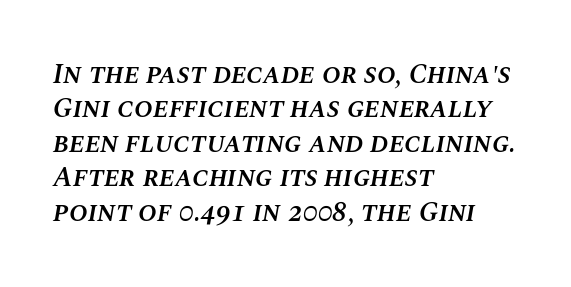
Q: Is the text bold? A: Semi-bold.
Q: Is the text italic (slanted)? A: Yes, it leans right by about 10 degrees.
Q: Is the text underlined? A: No.
Q: How is the paragraph aligned? A: Left-aligned.
Q: Is the spacing between letters normal or unusually wide? A: Normal.
Q: Width (condensed, normal, or wide)? A: Normal.
Q: Stroke contrast? A: Medium.
Q: x-height? A: Large.
Q: Monospaced? A: No.
